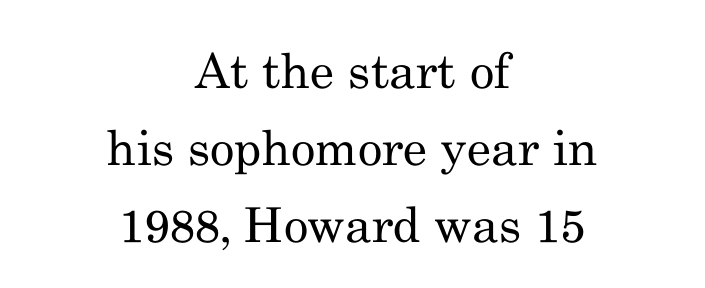
The lines are quadded center. Compared with typical paragraphs, the rows here are spaced about the same. Notice how the stems are strictly vertical — no italics here. Stems and bowls with no extra thickness — not bold. No extra tracking has been applied to these lines.
